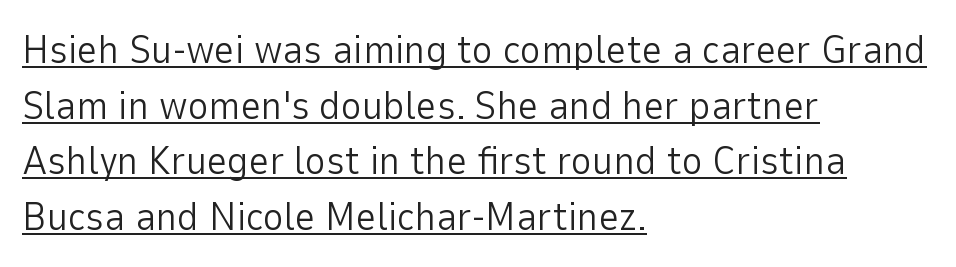
Q: Is the text bold? A: No.
Q: Is the text italic (slanted)? A: No, it is upright.
Q: Is the typeface a serif or a sans-serif typeface? A: Sans-serif.
Q: Is the text underlined? A: Yes.
Q: How is the paragraph aligned? A: Left-aligned.
Q: Is the spacing between letters normal or unusually wide? A: Normal.
Q: Is the spacing between lines tight, normal or loose? A: Normal.
Q: Width (condensed, normal, or wide)? A: Normal.
Q: Stroke contrast? A: Low.
Q: x-height? A: Medium.
Q: Monospaced? A: No.
